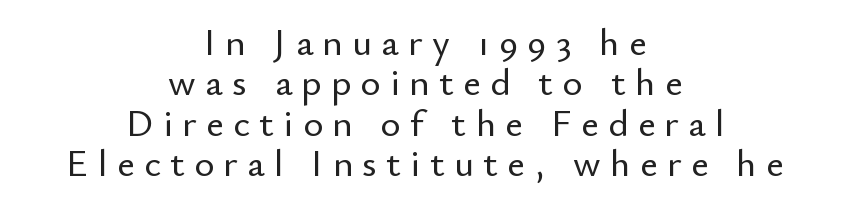
{"serif": "no", "italic": "no", "width": "normal", "stroke_contrast": "low", "x_height": "small", "monospaced": "no", "underline": "no", "align": "center", "line_spacing": "tight", "line_spacing_ratio": 1.06, "letter_spacing": "wide", "letter_spacing_em": 0.25, "glyph_px": 38}
